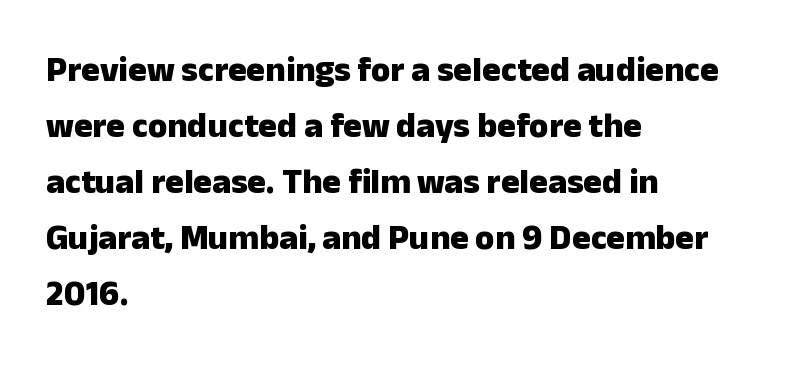
{"serif": "no", "italic": "no", "bold": "yes", "weight": "heavy", "width": "normal", "stroke_contrast": "low", "x_height": "medium", "monospaced": "no", "underline": "no", "align": "left", "line_spacing": "normal", "line_spacing_ratio": 1.6, "letter_spacing": "normal", "letter_spacing_em": 0.0, "glyph_px": 35}
